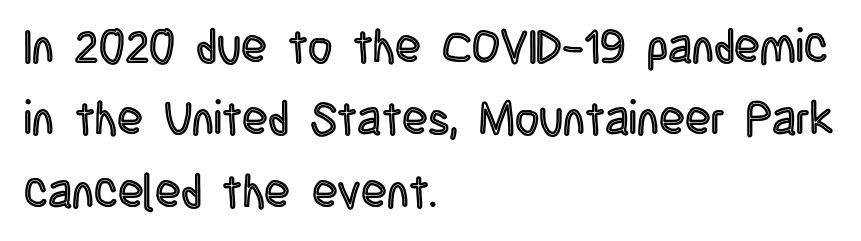
Q: Is the text italic (slanted)? A: No, it is upright.
Q: Is the text underlined? A: No.
Q: How is the paragraph aligned? A: Left-aligned.
Q: Is the spacing between letters normal or unusually wide? A: Normal.
Q: Is the spacing between lines tight, normal or loose? A: Normal.
Q: Width (condensed, normal, or wide)? A: Condensed.
Q: x-height? A: Large.
Q: Monospaced? A: No.
